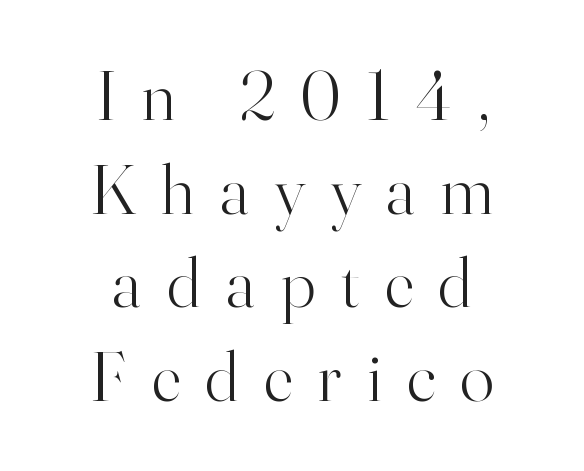
Do the characters align in a grid? No, the font is proportional. Horizontal alignment here is central, giving a formal, balanced look. The type is letterspaced generously, with wide tracking. This reads as an unemphasized weight, regular at the heaviest. The space between consecutive lines is moderate. The letters carry serifs — small finishing strokes at the ends of their stems.
